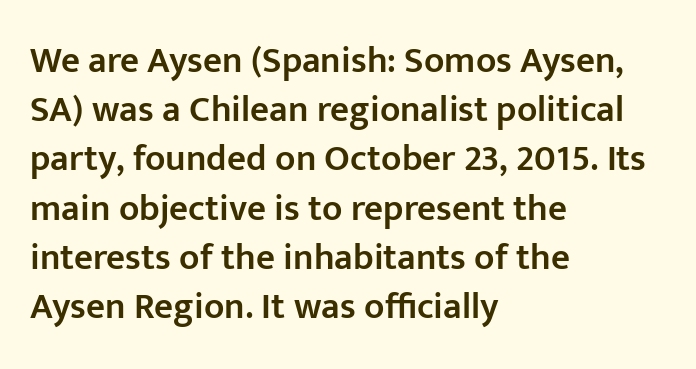
Q: Is the text bold? A: Semi-bold.
Q: Is the text italic (slanted)? A: No, it is upright.
Q: Is the typeface a serif or a sans-serif typeface? A: Sans-serif.
Q: Is the text underlined? A: No.
Q: How is the paragraph aligned? A: Left-aligned.
Q: Is the spacing between letters normal or unusually wide? A: Normal.
Q: Is the spacing between lines tight, normal or loose? A: Normal.
Q: Width (condensed, normal, or wide)? A: Normal.
Q: Stroke contrast? A: Low.
Q: x-height? A: Medium.
Q: Monospaced? A: No.
